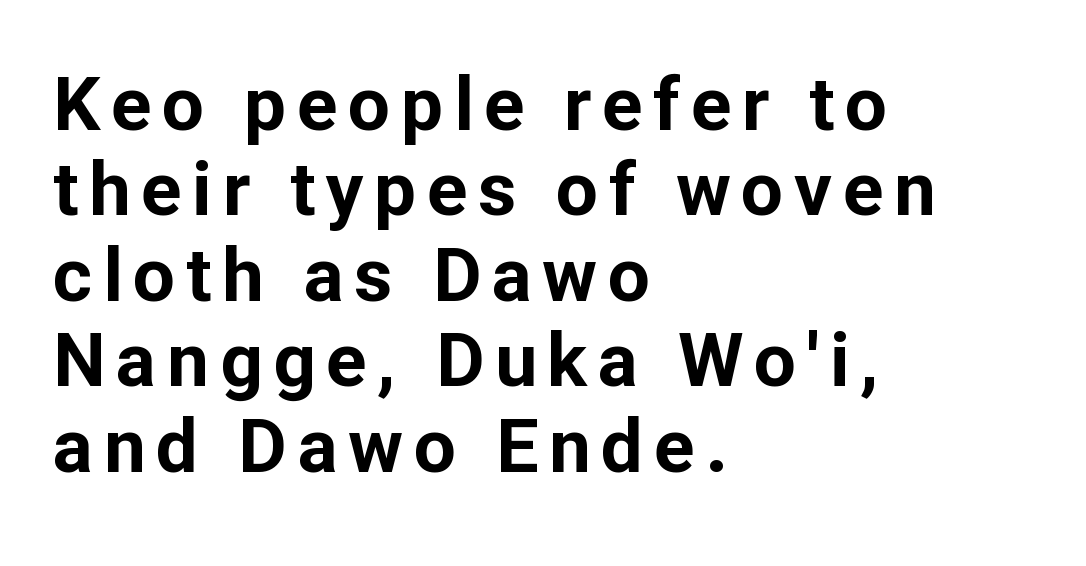
Q: Is the text bold? A: Yes.
Q: Is the text italic (slanted)? A: No, it is upright.
Q: Is the typeface a serif or a sans-serif typeface? A: Sans-serif.
Q: Is the text underlined? A: No.
Q: How is the paragraph aligned? A: Left-aligned.
Q: Is the spacing between lines tight, normal or loose? A: Tight.
Q: Width (condensed, normal, or wide)? A: Normal.
Q: Stroke contrast? A: Low.
Q: x-height? A: Medium.
Q: Monospaced? A: No.
